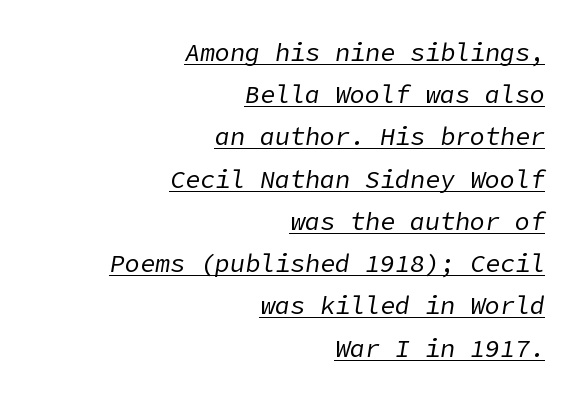
The image shows 25 px text type, italic (leaning right); set right-aligned, normal line spacing (1.69x), normal letter spacing, underlined.
